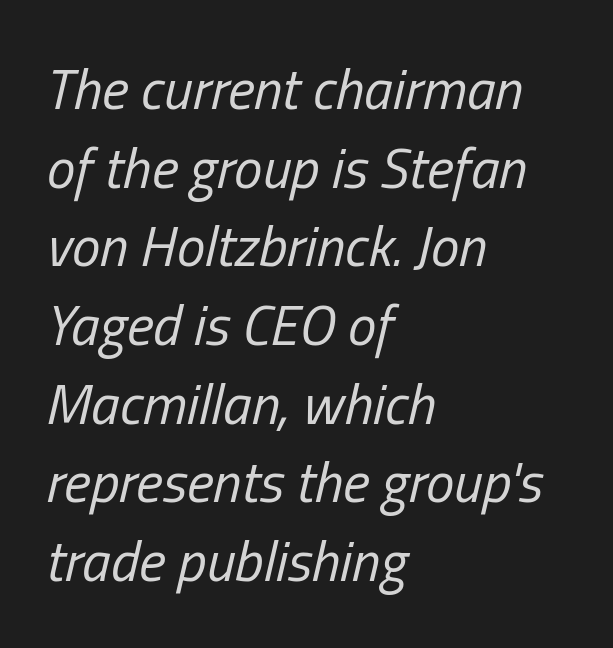
{"italic": "yes", "lean": "right", "slant_degrees": 13, "bold": "no", "weight": "regular", "width": "condensed", "stroke_contrast": "low", "x_height": "medium", "monospaced": "no", "underline": "no", "align": "left", "line_spacing": "normal", "line_spacing_ratio": 1.38, "letter_spacing": "normal", "letter_spacing_em": 0.0, "glyph_px": 57}
